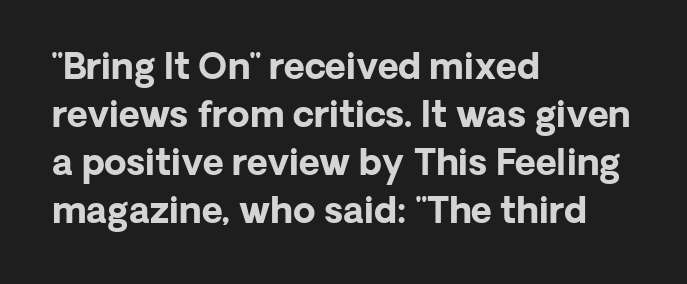
Q: Is the text bold? A: Yes.
Q: Is the text italic (slanted)? A: No, it is upright.
Q: Is the typeface a serif or a sans-serif typeface? A: Sans-serif.
Q: Is the text underlined? A: No.
Q: How is the paragraph aligned? A: Left-aligned.
Q: Is the spacing between letters normal or unusually wide? A: Normal.
Q: Is the spacing between lines tight, normal or loose? A: Normal.
Q: Width (condensed, normal, or wide)? A: Normal.
Q: Stroke contrast? A: Low.
Q: x-height? A: Medium.
Q: Monospaced? A: No.
